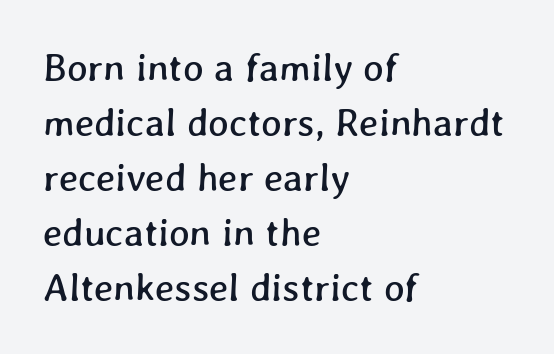
{"width": "normal", "stroke_contrast": "low", "x_height": "medium", "monospaced": "no", "underline": "no", "align": "left", "line_spacing": "normal", "line_spacing_ratio": 1.41, "letter_spacing": "normal", "letter_spacing_em": 0.0, "glyph_px": 39}
